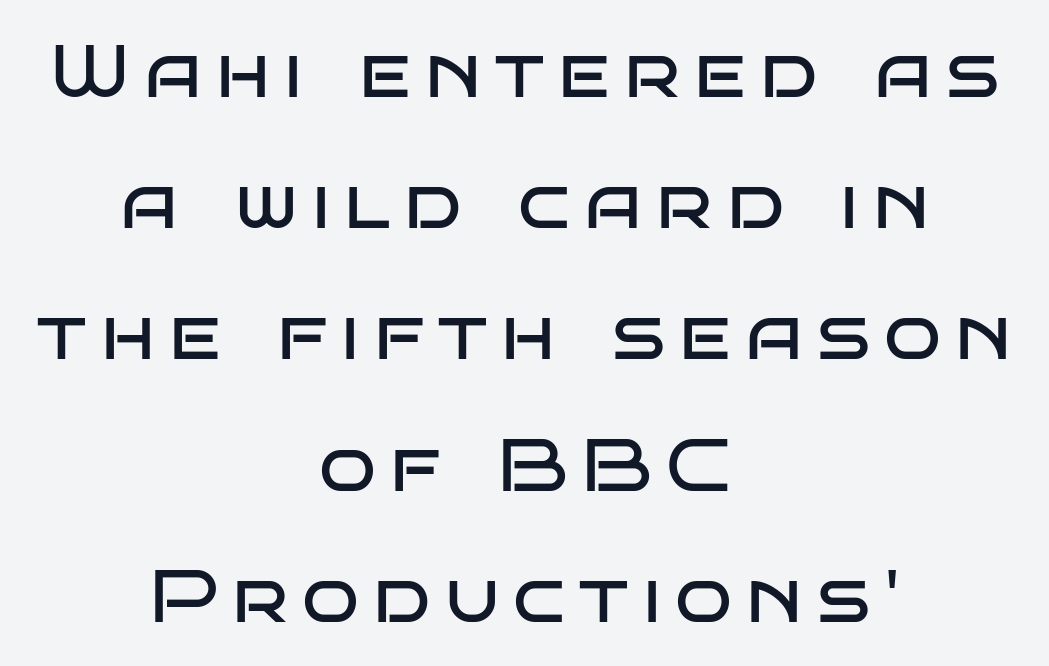
Here the designer chose a conventional face with non-uniform glyph widths. Does the lettering tilt? It doesn't — this is upright. Stems and bowls with no extra thickness — not bold. The rendering shows plain stroke endings on the letterforms — a sans-serif design. Any mark beneath the type? The region is blank. The typesetter chose a symmetrical, centered arrangement here.
